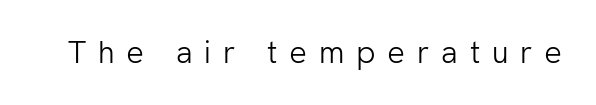
{"serif": "no", "italic": "no", "bold": "no", "weight": "light", "width": "normal", "stroke_contrast": "low", "x_height": "medium", "monospaced": "no", "underline": "no", "letter_spacing": "wide", "letter_spacing_em": 0.38, "glyph_px": 31}
